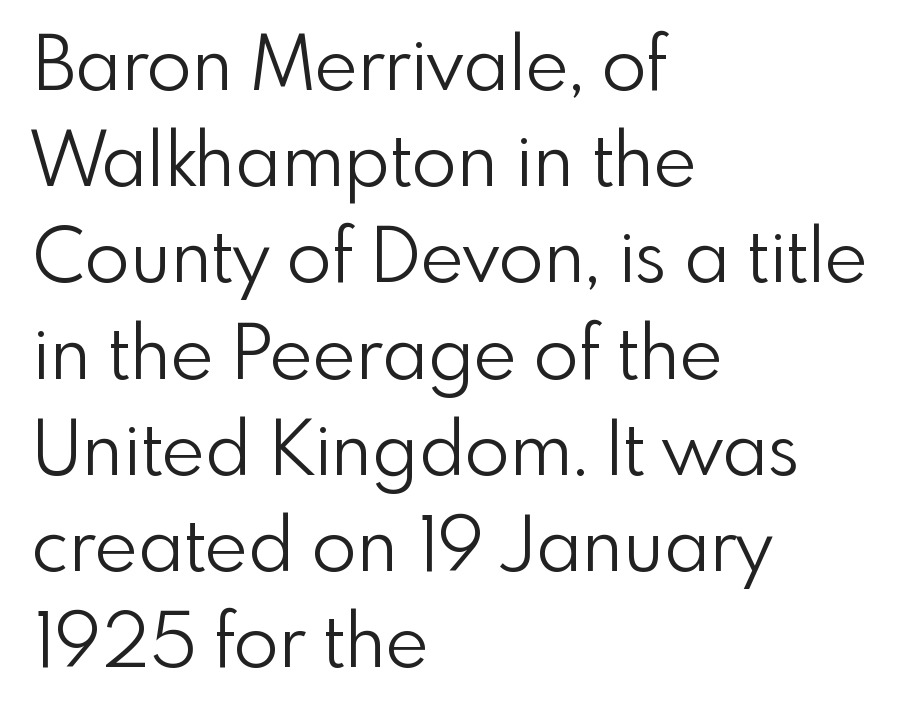
{"serif": "no", "italic": "no", "bold": "no", "weight": "light", "width": "normal", "stroke_contrast": "low", "x_height": "small", "monospaced": "no", "underline": "no", "align": "left", "line_spacing": "normal", "line_spacing_ratio": 1.3, "letter_spacing": "normal", "letter_spacing_em": 0.0, "glyph_px": 74}
